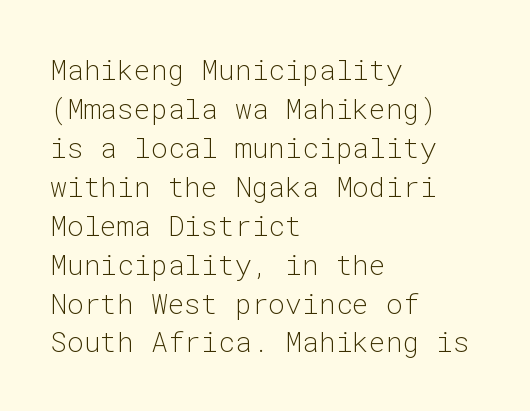
{"serif": "no", "italic": "no", "bold": "no", "weight": "light", "width": "normal", "stroke_contrast": "low", "x_height": "medium", "monospaced": "yes", "underline": "no", "align": "left", "line_spacing": "normal", "line_spacing_ratio": 1.39, "letter_spacing": "normal", "letter_spacing_em": 0.0, "glyph_px": 28}
